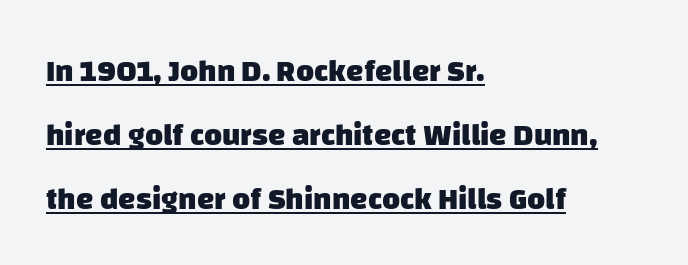
The letters carry no serifs — their stems end cleanly without finishing strokes. Heft: maximum for text — a bold. Short and long lines alike share a common starting point at left. The space between consecutive lines is lavish.
